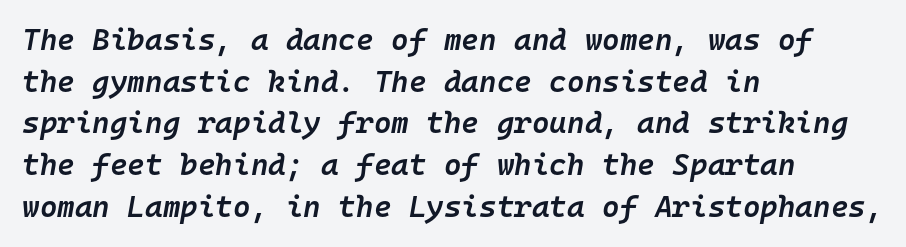
The paragraph has a hard left edge and a soft right edge. Nobody drew a line under any word here. Think of a typewriter: that constant character pitch is what you see here. Caption: standard tracking, unaltered. As a designer I'd log this as weight 600, semibold.
